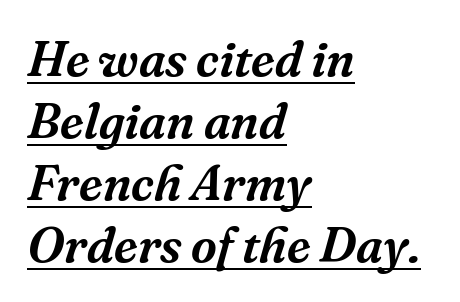
{"serif": "yes", "italic": "yes", "lean": "right", "slant_degrees": 16, "width": "normal", "stroke_contrast": "medium", "x_height": "medium", "monospaced": "no", "underline": "yes", "align": "left", "line_spacing_ratio": 1.24, "letter_spacing": "normal", "letter_spacing_em": 0.0, "glyph_px": 50}
